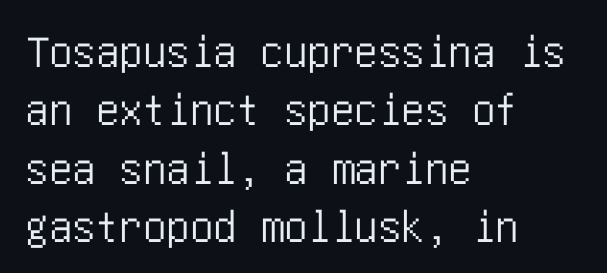
Q: Is the text italic (slanted)? A: No, it is upright.
Q: Is the typeface a serif or a sans-serif typeface? A: Sans-serif.
Q: Is the text underlined? A: No.
Q: How is the paragraph aligned? A: Left-aligned.
Q: Is the spacing between letters normal or unusually wide? A: Normal.
Q: Width (condensed, normal, or wide)? A: Condensed.
Q: Stroke contrast? A: Low.
Q: x-height? A: Large.
